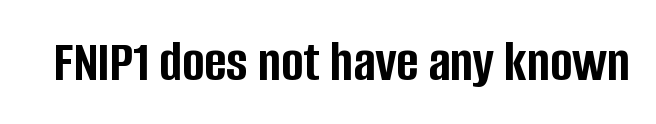
Here the designer chose a conventional face with non-uniform glyph widths. A dark, heavy texture on the line: the type is bold. Observe the ordinary spacing: letters are neighbours, not strangers. Posture: vertical. Glance below the letters and you will spot only blank space. Are there feet on the stems? There aren't — it's a sans.
